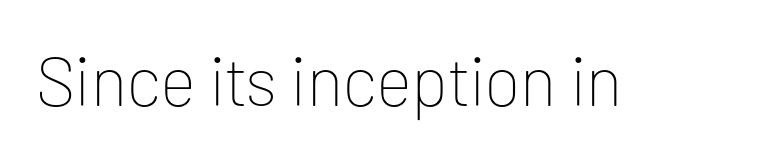
Q: Is the text bold? A: No.
Q: Is the text italic (slanted)? A: No, it is upright.
Q: Is the typeface a serif or a sans-serif typeface? A: Sans-serif.
Q: Is the text underlined? A: No.
Q: Is the spacing between letters normal or unusually wide? A: Normal.
Q: Width (condensed, normal, or wide)? A: Normal.
Q: Stroke contrast? A: Low.
Q: x-height? A: Medium.
Q: Monospaced? A: No.
